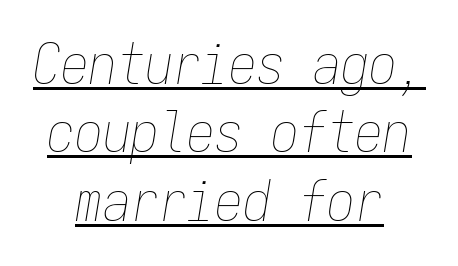
The face used here appears with an underline applied. A typesetter would mark this as italic. Fixed-width glyphs throughout — classic coding-font behaviour. The line texture is even and compact thanks to regular tracking. Stems here are at most as thick as an everyday book face. Is the block centered? Yes — each line is placed symmetrically about the middle.
